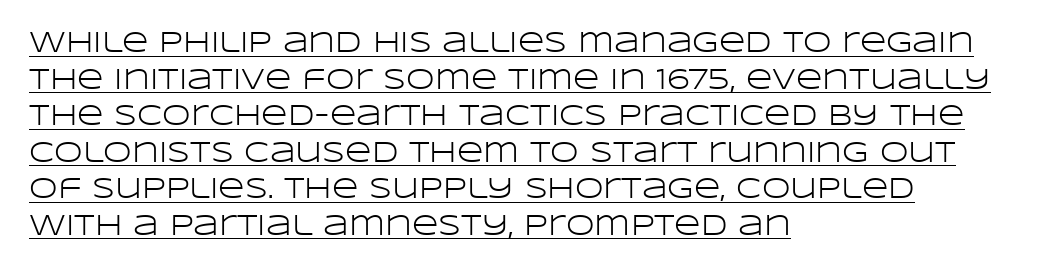
The letters advance in unequal steps, a hallmark of proportional type. The horizontal fit of the characters is conventional and even. Line beginnings align vertically; line endings do not. If you measured baseline to baseline, you'd find a middling distance.
